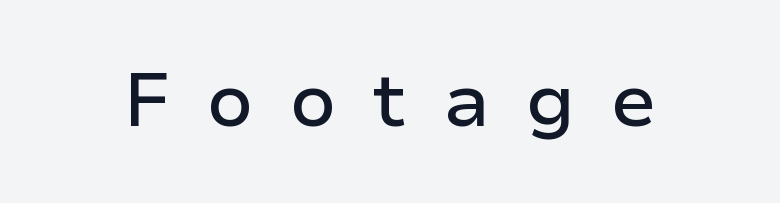
{"serif": "no", "italic": "no", "width": "normal", "stroke_contrast": "low", "x_height": "medium", "monospaced": "no", "underline": "no", "letter_spacing": "wide", "letter_spacing_em": 0.47, "glyph_px": 75}
